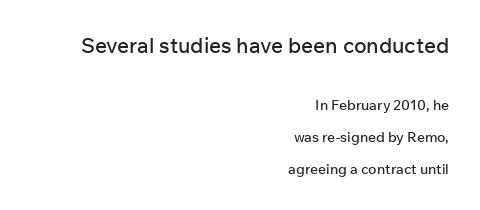
Q: Is the text italic (slanted)? A: No, it is upright.
Q: Is the text underlined? A: No.
Q: How is the paragraph aligned? A: Right-aligned.
Q: Is the spacing between letters normal or unusually wide? A: Normal.
Q: Is the spacing between lines tight, normal or loose? A: Loose.
Q: Which block of text is set in a larger size, the first (top) or the second (bottom)? A: The first (top) one.
